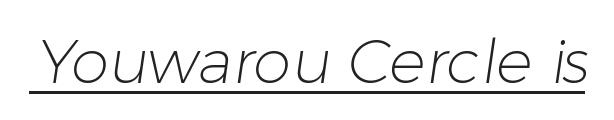
Q: Is the text bold? A: No.
Q: Is the typeface a serif or a sans-serif typeface? A: Sans-serif.
Q: Is the text underlined? A: Yes.
Q: Is the spacing between letters normal or unusually wide? A: Normal.
Q: Width (condensed, normal, or wide)? A: Normal.
Q: Stroke contrast? A: Low.
Q: x-height? A: Medium.
Q: Monospaced? A: No.
